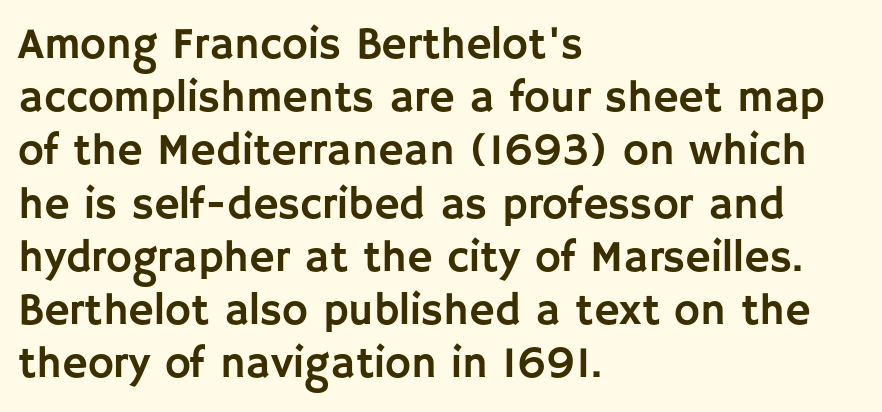
The image shows 44 px sans-serif type, upright; set left-aligned, line spacing 1.21x, normal letter spacing, not underlined; low stroke contrast and a large x-height.
